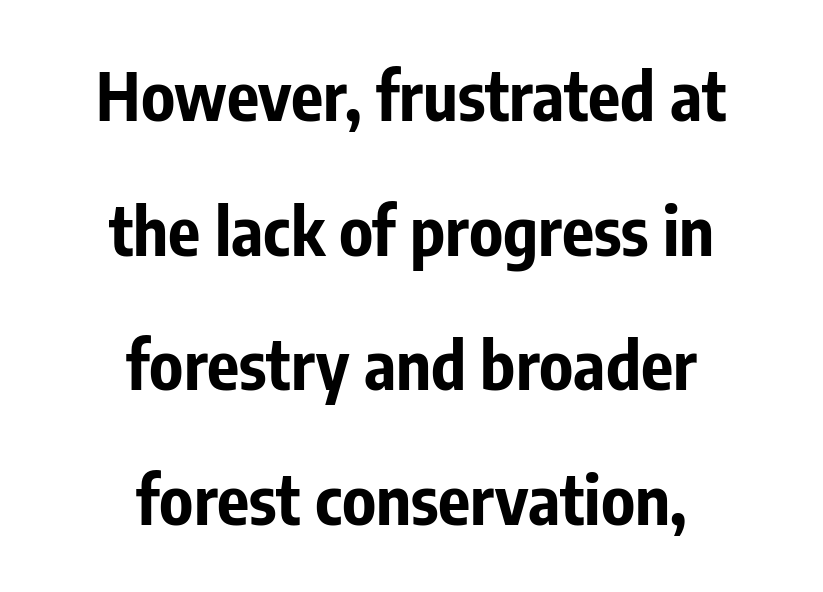
Q: Is the text bold? A: Yes.
Q: Is the text italic (slanted)? A: No, it is upright.
Q: Is the typeface a serif or a sans-serif typeface? A: Sans-serif.
Q: Is the text underlined? A: No.
Q: How is the paragraph aligned? A: Centered.
Q: Is the spacing between letters normal or unusually wide? A: Normal.
Q: Is the spacing between lines tight, normal or loose? A: Loose.
Q: Width (condensed, normal, or wide)? A: Condensed.
Q: Stroke contrast? A: Low.
Q: x-height? A: Medium.
Q: Monospaced? A: No.
